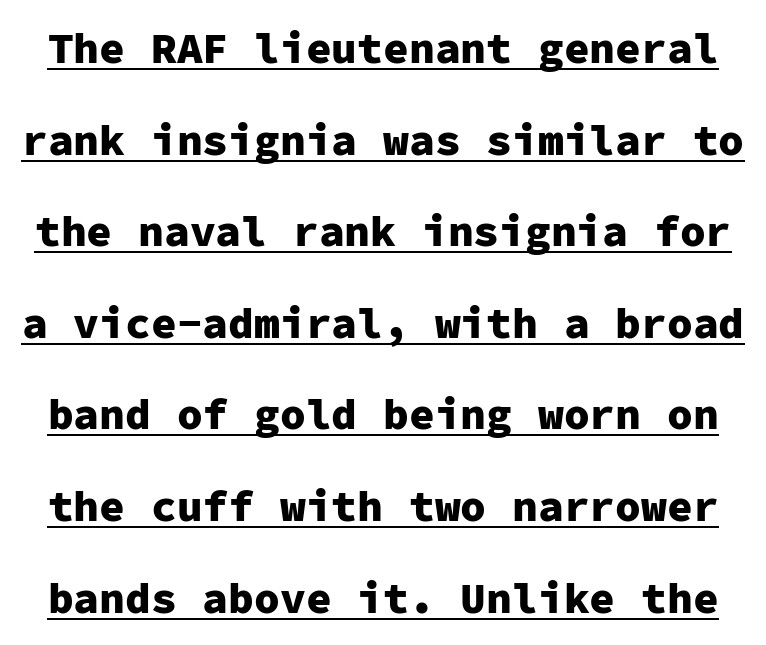
{"serif": "no", "italic": "no", "bold": "yes", "weight": "heavy", "width": "normal", "stroke_contrast": "low", "x_height": "medium", "monospaced": "yes", "underline": "yes", "line_spacing": "loose", "line_spacing_ratio": 2.13, "letter_spacing": "normal", "letter_spacing_em": 0.0, "glyph_px": 43}
